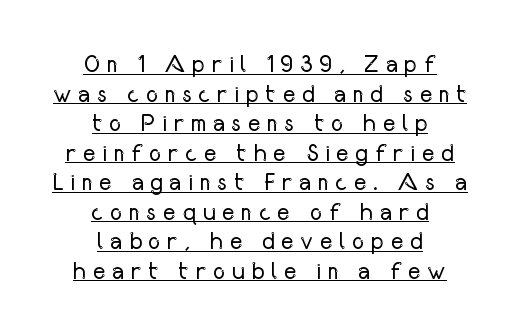
The image shows 24 px text type, upright; set centered, line spacing 1.23x, unusually wide letter spacing (+0.26 em), underlined.
